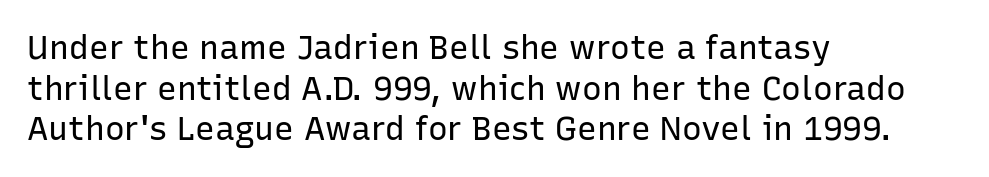
Every stem runs plumb, perpendicular to the baseline. Beneath every word, the page is bare. The weight would be labelled regular, book, light, or lighter still. The passage shown is typed in a proportional face where columns would drift. Stroke terminals: plain, sans-serif. Letter spacing: default.
